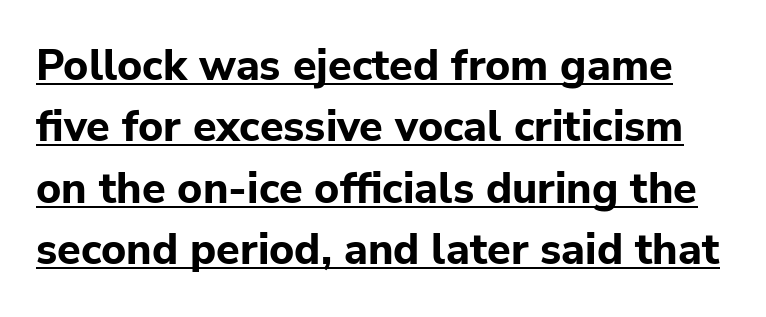
Plenty of ink on the page — the face is bold. Do the letters lean? They stand straight. These lines sit exactly where default settings would place them. Do the characters align in a grid? No, the font is proportional.
